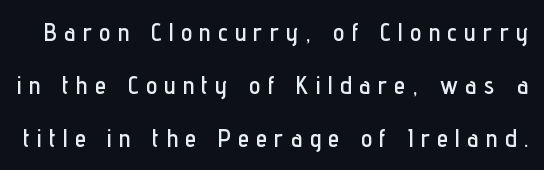
{"italic": "no", "underline": "no", "line_spacing": "loose", "line_spacing_ratio": 2.13, "letter_spacing": "wide", "letter_spacing_em": 0.3, "glyph_px": 25}
